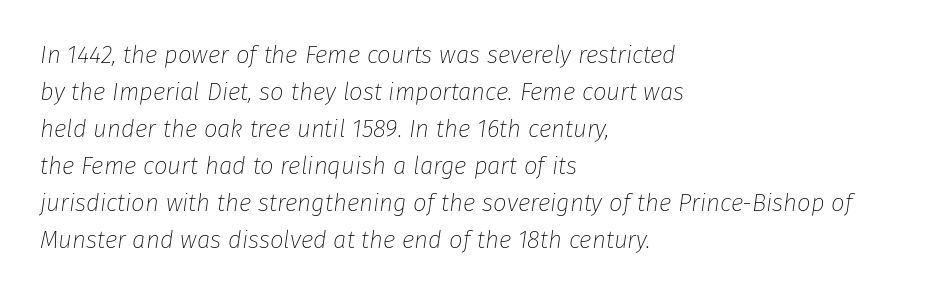
If you measured baseline to baseline, you'd find a middling distance. This rendering uses left alignment, leaving the right contour irregular. The font sits on the lighter half of the weight spectrum, regular included. Rendered with sloped, italic letterforms. Just letters on the line, the space beneath them empty. The gaps between neighbouring characters are ordinary and unremarkable.
